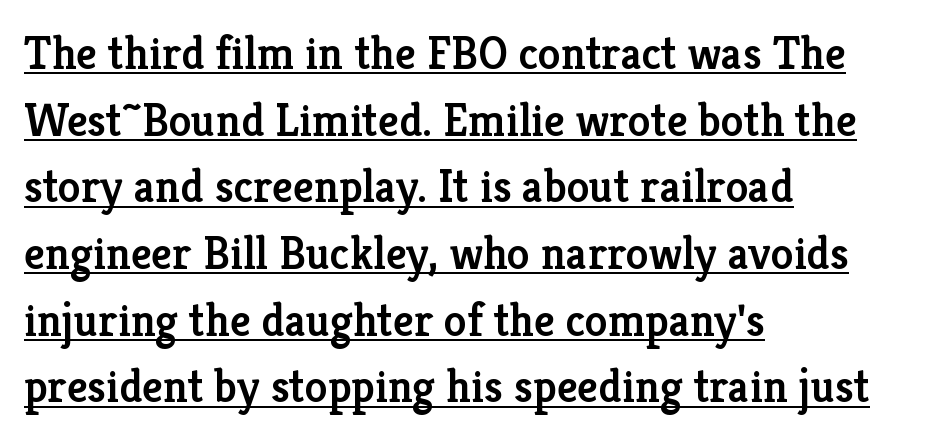
Q: Is the text bold? A: Semi-bold.
Q: Is the text italic (slanted)? A: No, it is upright.
Q: Is the typeface a serif or a sans-serif typeface? A: Serif.
Q: Is the text underlined? A: Yes.
Q: How is the paragraph aligned? A: Left-aligned.
Q: Is the spacing between letters normal or unusually wide? A: Normal.
Q: Is the spacing between lines tight, normal or loose? A: Normal.
Q: Width (condensed, normal, or wide)? A: Normal.
Q: Stroke contrast? A: Low.
Q: x-height? A: Medium.
Q: Monospaced? A: No.
